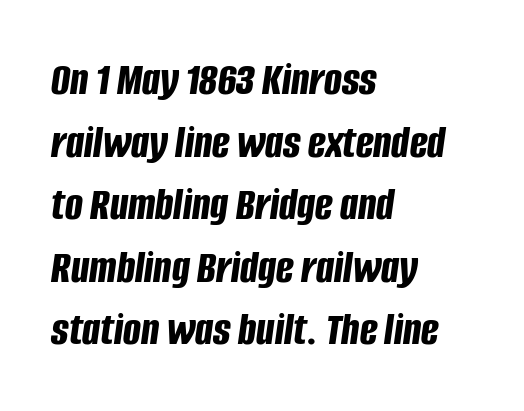
Check the space under the baseline: it is left empty. Compared with a centered layout, this one pins lines to the left instead. Plenty of ink on the page — the face is bold. Here the designer chose a conventional face with non-uniform glyph widths. The typography opts for an oblique posture over an upright one.
